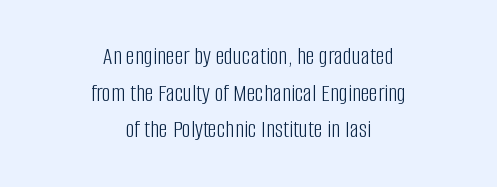
Q: Is the text bold? A: No.
Q: Is the text italic (slanted)? A: No, it is upright.
Q: Is the text underlined? A: No.
Q: How is the paragraph aligned? A: Centered.
Q: Is the spacing between letters normal or unusually wide? A: Normal.
Q: Is the spacing between lines tight, normal or loose? A: Normal.
